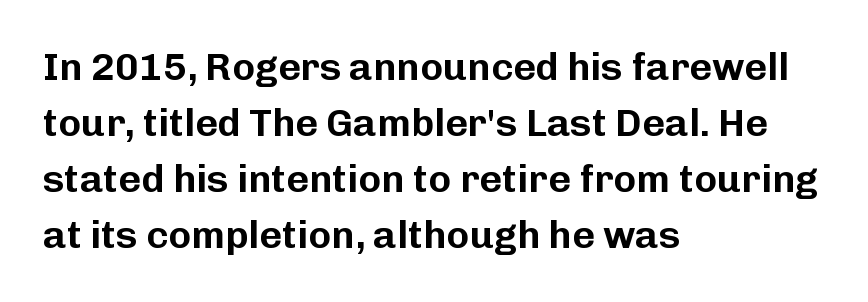
Q: Is the text italic (slanted)? A: No, it is upright.
Q: Is the typeface a serif or a sans-serif typeface? A: Sans-serif.
Q: Is the text underlined? A: No.
Q: How is the paragraph aligned? A: Left-aligned.
Q: Is the spacing between letters normal or unusually wide? A: Normal.
Q: Is the spacing between lines tight, normal or loose? A: Normal.
Q: Width (condensed, normal, or wide)? A: Normal.
Q: Stroke contrast? A: Low.
Q: x-height? A: Medium.
Q: Monospaced? A: No.
